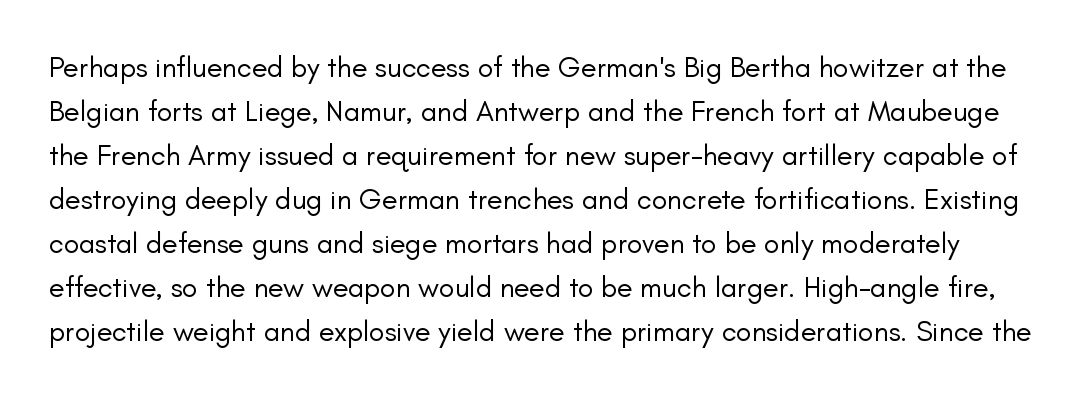
The image shows 29 px regular-weight sans-serif type, upright; set normal line spacing (1.52x), normal letter spacing, not underlined; low stroke contrast and a small x-height.
